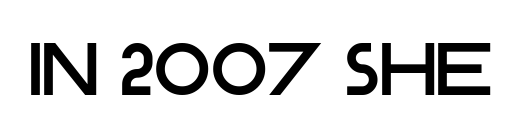
The type is set solid horizontally, with unmodified tracking. Classification — sans serif. Spacing verdict: proportional, widths tailored to each character. Bare-footed words on every line. Unlike italic type, these characters show no tilt at all.
